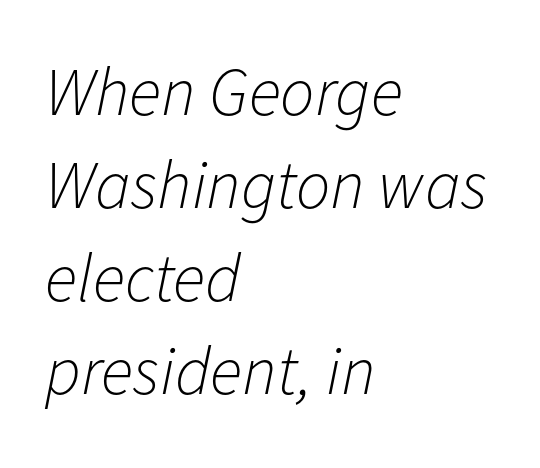
The image shows 68 px light type, italic (leaning right); set left-aligned, normal line spacing (1.37x), normal letter spacing, not underlined; low stroke contrast and a medium x-height.
